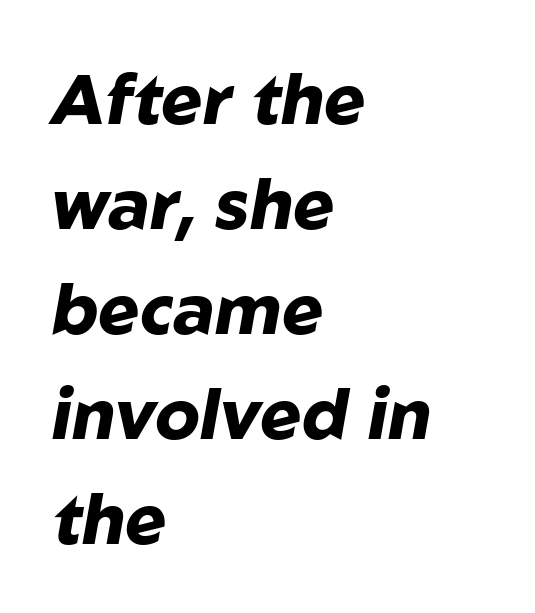
{"italic": "yes", "lean": "right", "slant_degrees": 10, "bold": "yes", "weight": "heavy", "width": "normal", "stroke_contrast": "low", "x_height": "medium", "monospaced": "no", "underline": "no", "align": "left", "line_spacing": "normal", "line_spacing_ratio": 1.5, "letter_spacing": "normal", "letter_spacing_em": 0.0, "glyph_px": 70}
